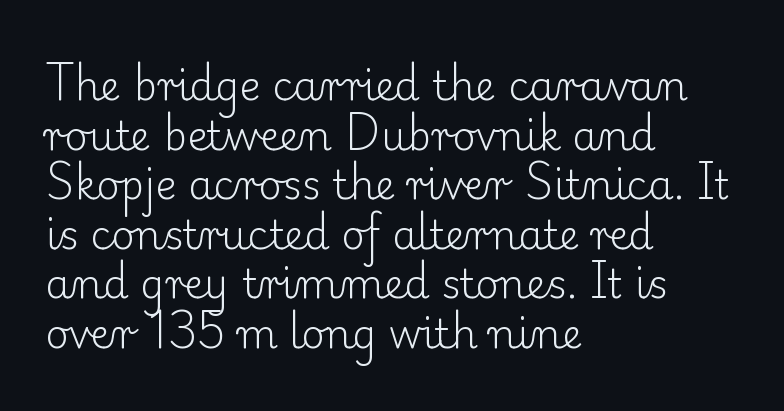
{"italic": "no", "bold": "no", "weight": "light", "width": "normal", "stroke_contrast": "low", "x_height": "small", "monospaced": "no", "underline": "no", "align": "left", "line_spacing_ratio": 1.24, "letter_spacing": "normal", "letter_spacing_em": 0.0, "glyph_px": 40}
